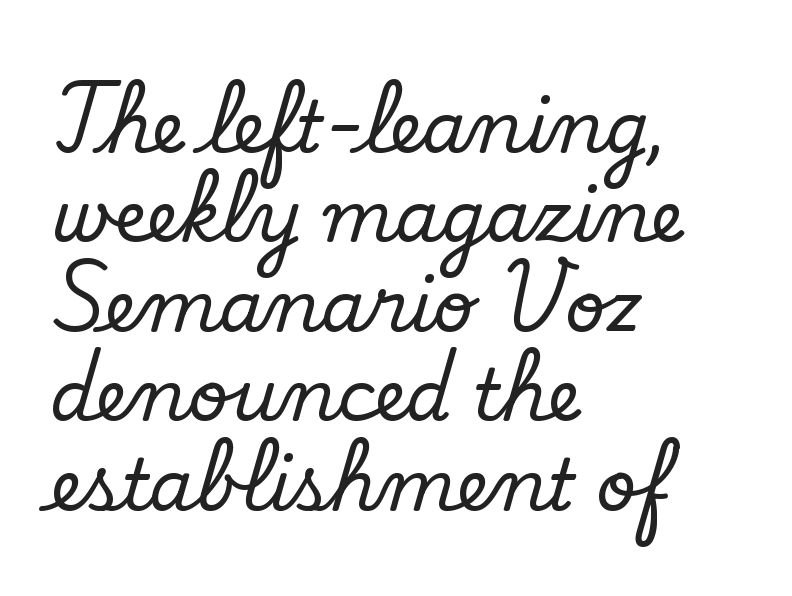
Q: Is the text italic (slanted)? A: Yes.
Q: Is the typeface a serif or a sans-serif typeface? A: Serif.
Q: Is the text underlined? A: No.
Q: How is the paragraph aligned? A: Left-aligned.
Q: Is the spacing between letters normal or unusually wide? A: Normal.
Q: Is the spacing between lines tight, normal or loose? A: Normal.
Q: Width (condensed, normal, or wide)? A: Normal.
Q: Stroke contrast? A: Low.
Q: x-height? A: Small.
Q: Monospaced? A: No.
